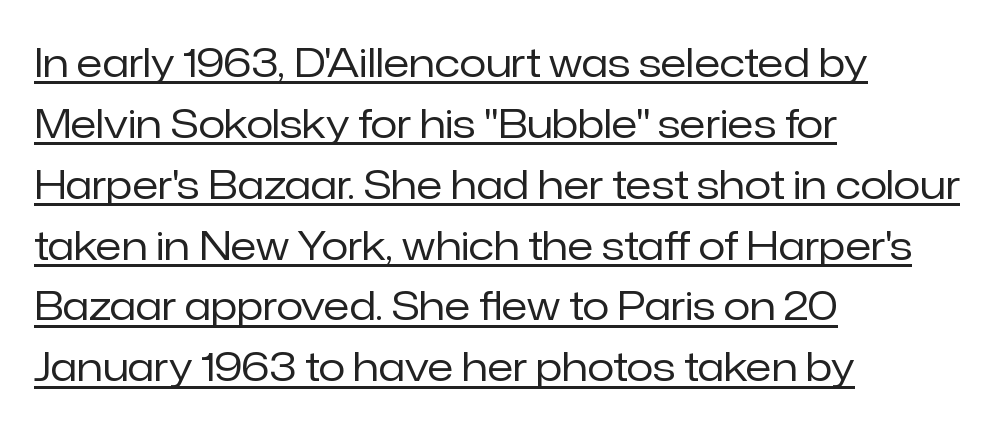
Q: Is the text bold? A: No.
Q: Is the text italic (slanted)? A: No, it is upright.
Q: Is the typeface a serif or a sans-serif typeface? A: Sans-serif.
Q: Is the text underlined? A: Yes.
Q: How is the paragraph aligned? A: Left-aligned.
Q: Is the spacing between letters normal or unusually wide? A: Normal.
Q: Is the spacing between lines tight, normal or loose? A: Normal.
Q: Width (condensed, normal, or wide)? A: Normal.
Q: Stroke contrast? A: Low.
Q: x-height? A: Medium.
Q: Monospaced? A: No.
